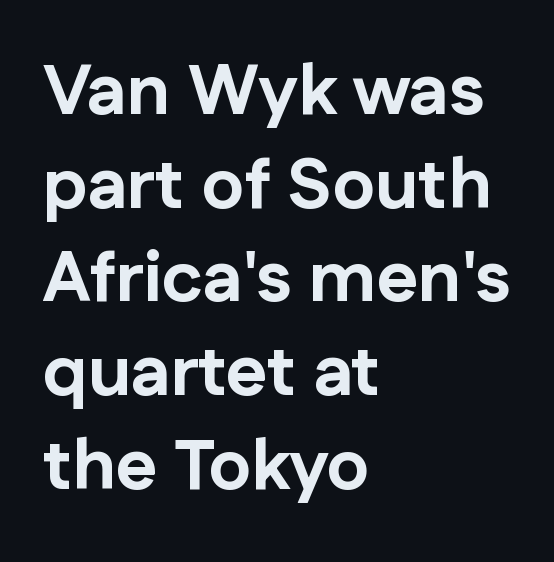
Q: Is the text bold? A: Yes.
Q: Is the text italic (slanted)? A: No, it is upright.
Q: Is the typeface a serif or a sans-serif typeface? A: Sans-serif.
Q: Is the text underlined? A: No.
Q: How is the paragraph aligned? A: Left-aligned.
Q: Is the spacing between letters normal or unusually wide? A: Normal.
Q: Is the spacing between lines tight, normal or loose? A: Normal.
Q: Width (condensed, normal, or wide)? A: Normal.
Q: Stroke contrast? A: Low.
Q: x-height? A: Medium.
Q: Monospaced? A: No.
